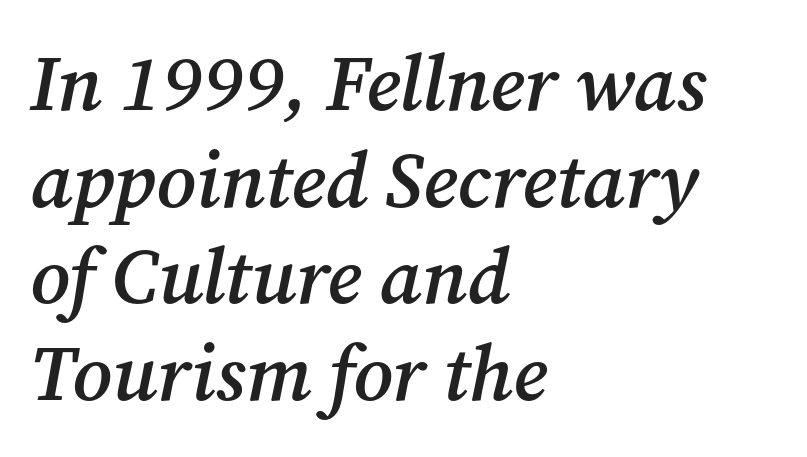
The image shows 78 px semibold serif type, italic (leaning right); set left-aligned, line spacing 1.24x, normal letter spacing, not underlined; medium stroke contrast and a medium x-height.
